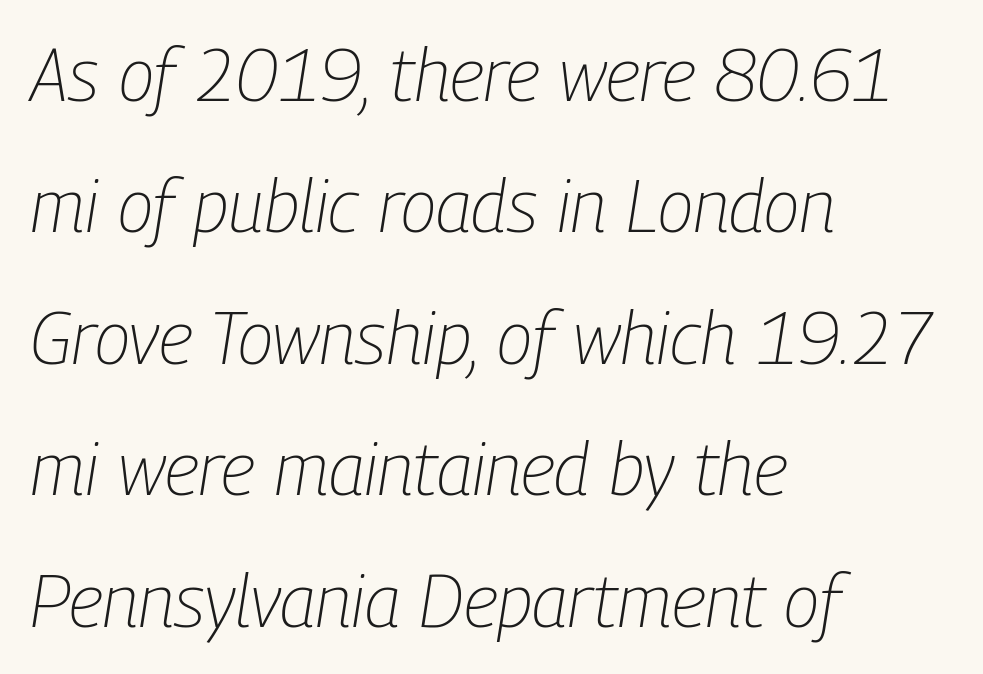
The image shows 73 px light, condensed type, italic (leaning right); set left-aligned, line spacing 1.8x, normal letter spacing, not underlined; low stroke contrast and a medium x-height.
